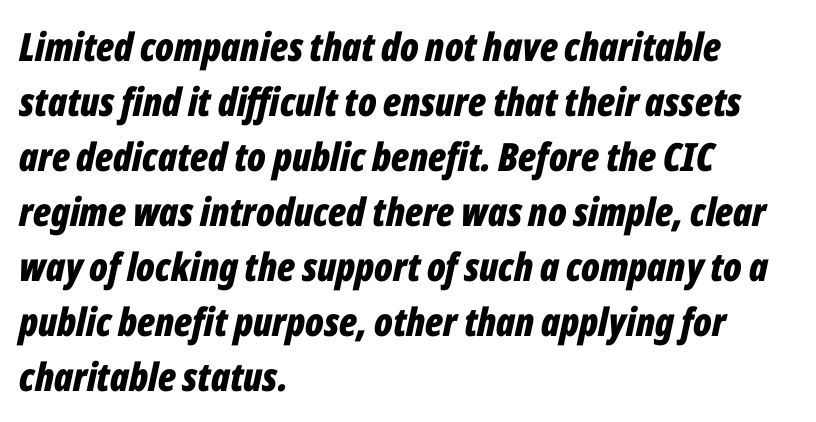
Q: Is the text bold? A: Yes.
Q: Is the text italic (slanted)? A: Yes, it leans right by about 12 degrees.
Q: Is the text underlined? A: No.
Q: How is the paragraph aligned? A: Left-aligned.
Q: Is the spacing between letters normal or unusually wide? A: Normal.
Q: Is the spacing between lines tight, normal or loose? A: Normal.
Q: Width (condensed, normal, or wide)? A: Condensed.
Q: Stroke contrast? A: Low.
Q: x-height? A: Medium.
Q: Monospaced? A: No.
